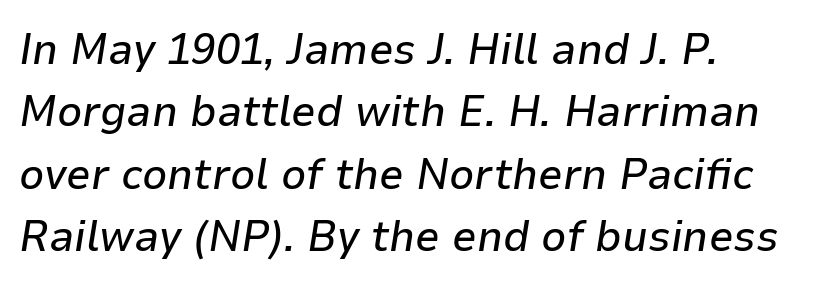
The image shows 44 px text type, italic (leaning right); set left-aligned, normal line spacing (1.42x), normal letter spacing, not underlined; low stroke contrast and a medium x-height.
